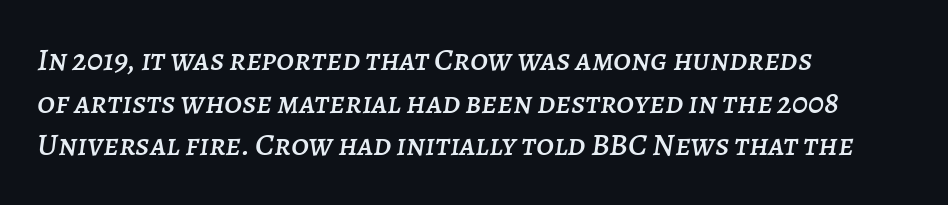
{"italic": "yes", "lean": "right", "slant_degrees": 7, "width": "normal", "stroke_contrast": "low", "x_height": "large", "monospaced": "no", "underline": "no", "align": "left", "line_spacing": "normal", "line_spacing_ratio": 1.33, "letter_spacing": "normal", "letter_spacing_em": 0.0, "glyph_px": 32}
